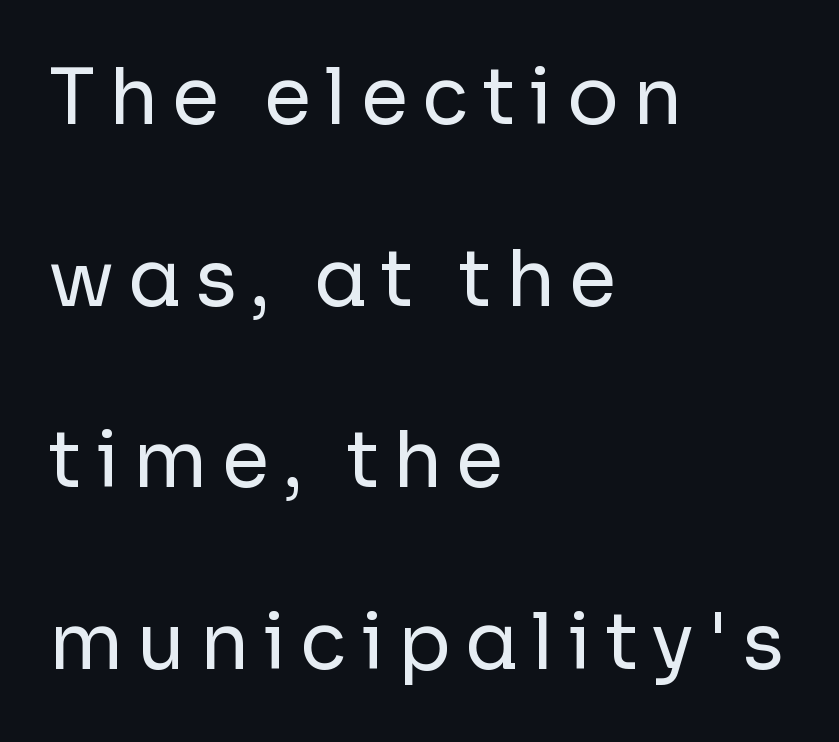
{"serif": "no", "italic": "no", "bold": "no", "weight": "regular", "width": "normal", "stroke_contrast": "low", "x_height": "medium", "monospaced": "no", "underline": "no", "align": "left", "line_spacing": "loose", "line_spacing_ratio": 2.36, "glyph_px": 77}
